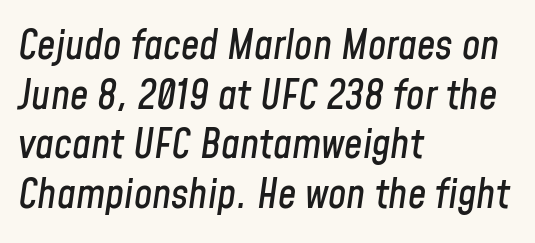
Q: Is the text italic (slanted)? A: Yes, it leans right by about 8 degrees.
Q: Is the text underlined? A: No.
Q: How is the paragraph aligned? A: Left-aligned.
Q: Is the spacing between letters normal or unusually wide? A: Normal.
Q: Width (condensed, normal, or wide)? A: Condensed.
Q: Stroke contrast? A: Low.
Q: x-height? A: Medium.
Q: Monospaced? A: No.
